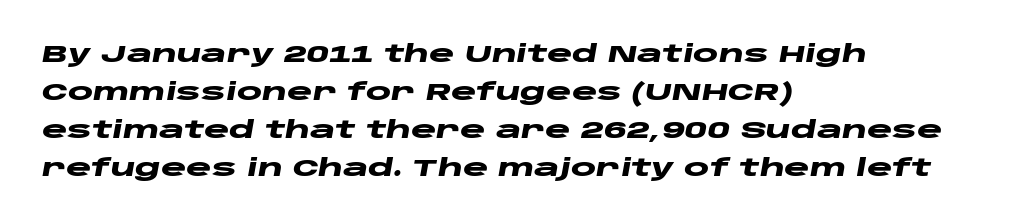
The image shows 24 px bold type, italic (leaning right); set left-aligned, normal line spacing (1.58x), normal letter spacing, not underlined.
